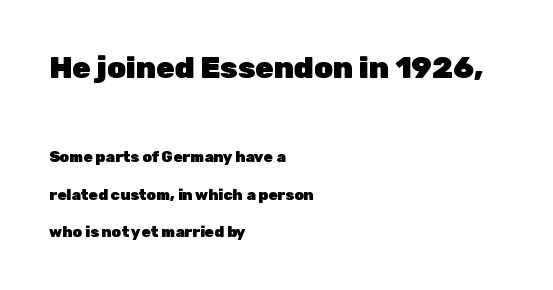
Short note: letters normally spaced. Honestly, there is no underline to notice here at all. Vertical strokes here are truly vertical. Here the first block reads like a headline and the second like body copy.
